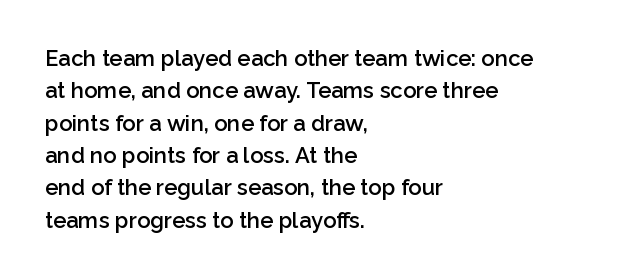
The image shows 22 px text type, upright; set left-aligned, normal line spacing (1.47x), normal letter spacing, not underlined.
